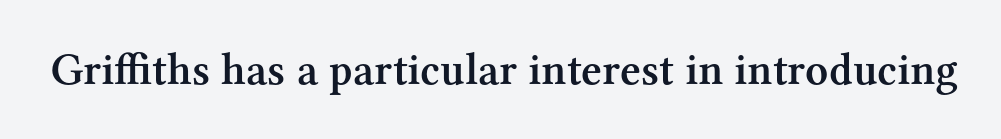
The image shows 45 px semibold serif type, upright; set normal letter spacing, not underlined; medium stroke contrast and a medium x-height.
